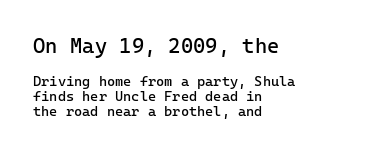
{"italic": "no", "bold": "no", "underline": "no", "align": "left", "line_spacing": "tight", "line_spacing_ratio": 1.09, "letter_spacing": "normal", "letter_spacing_em": 0.0, "larger_block": "first", "size_ratio": 1.5, "glyph_px": 21}
